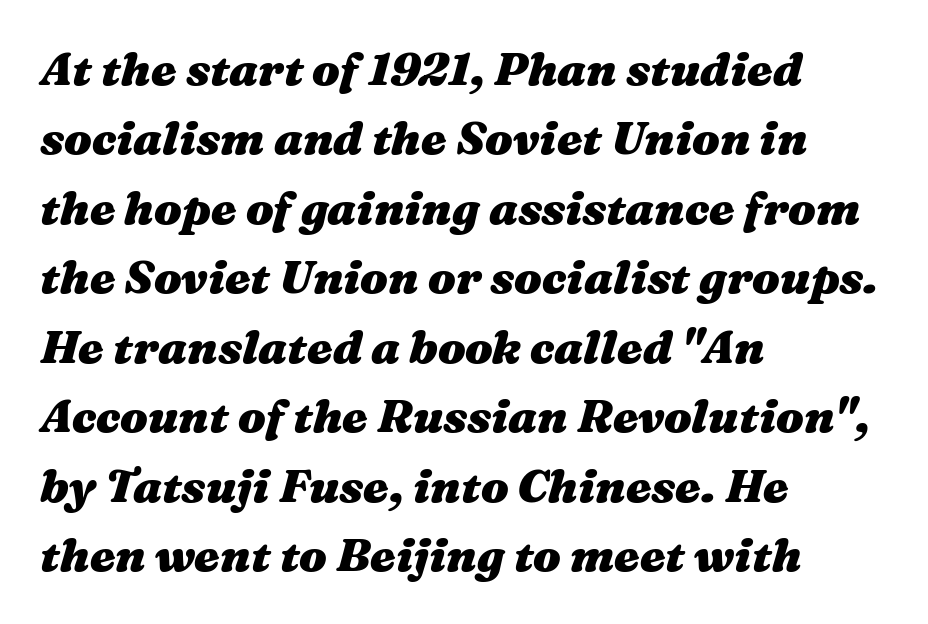
Q: Is the text bold? A: Yes.
Q: Is the text italic (slanted)? A: Yes, it leans right by about 16 degrees.
Q: Is the text underlined? A: No.
Q: How is the paragraph aligned? A: Left-aligned.
Q: Is the spacing between letters normal or unusually wide? A: Normal.
Q: Is the spacing between lines tight, normal or loose? A: Normal.
Q: Width (condensed, normal, or wide)? A: Wide.
Q: Stroke contrast? A: Medium.
Q: x-height? A: Medium.
Q: Monospaced? A: No.
